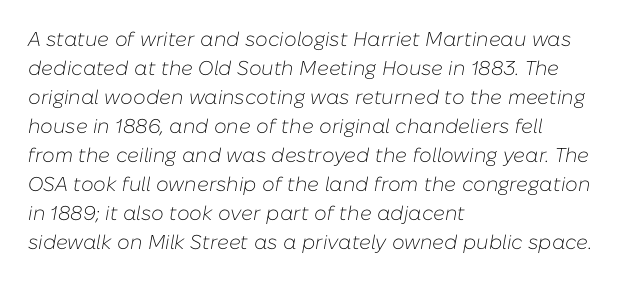
The image shows 20 px text type, italic (leaning right); set left-aligned, normal line spacing (1.45x), normal letter spacing, not underlined.
